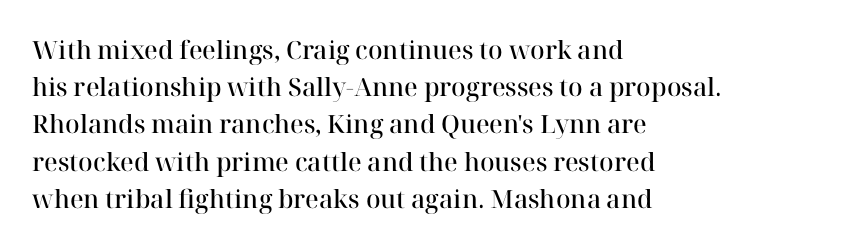
{"italic": "no", "bold": "semi", "underline": "no", "align": "left", "line_spacing": "normal", "line_spacing_ratio": 1.49, "letter_spacing": "normal", "letter_spacing_em": 0.0, "glyph_px": 25}
